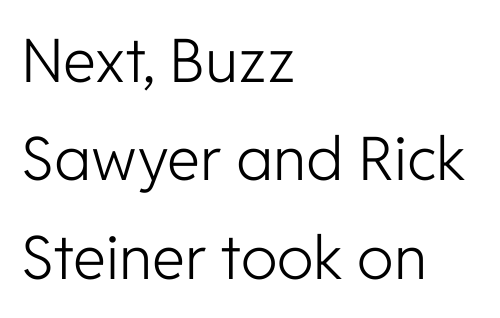
Q: Is the text bold? A: No.
Q: Is the text italic (slanted)? A: No, it is upright.
Q: Is the typeface a serif or a sans-serif typeface? A: Sans-serif.
Q: Is the text underlined? A: No.
Q: How is the paragraph aligned? A: Left-aligned.
Q: Is the spacing between letters normal or unusually wide? A: Normal.
Q: Is the spacing between lines tight, normal or loose? A: Normal.
Q: Width (condensed, normal, or wide)? A: Normal.
Q: Stroke contrast? A: Low.
Q: x-height? A: Medium.
Q: Monospaced? A: No.
